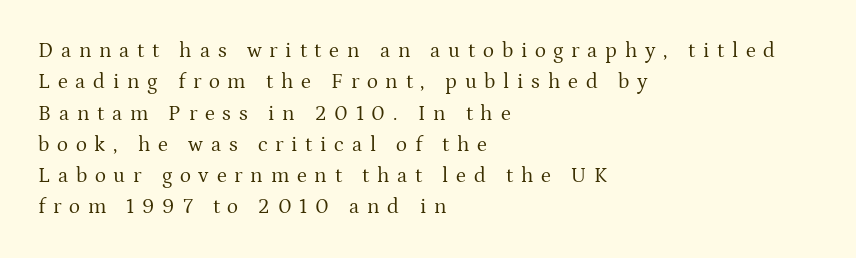
The image shows 21 px text type, upright; set left-aligned, normal line spacing (1.49x), unusually wide letter spacing (+0.37 em), not underlined.
